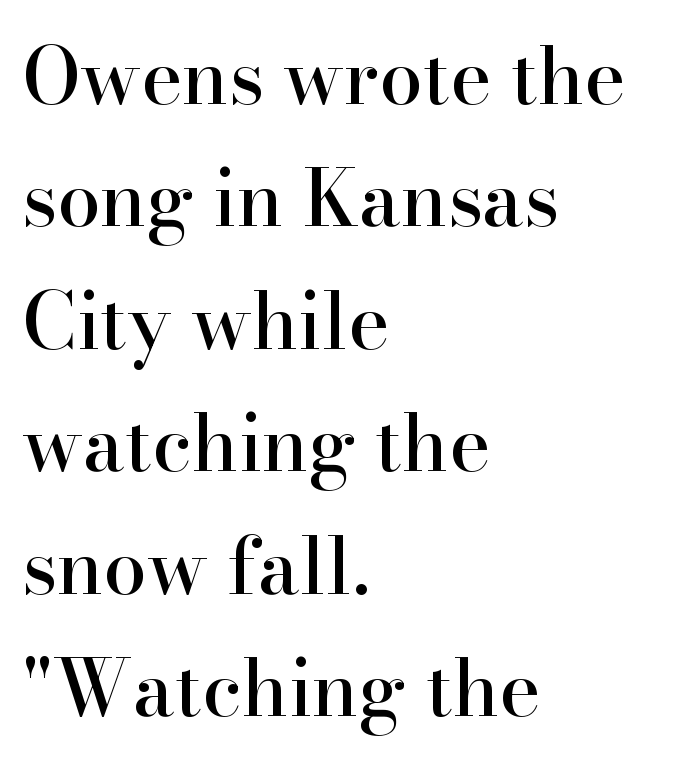
{"serif": "yes", "italic": "no", "width": "normal", "stroke_contrast": "high", "x_height": "small", "monospaced": "no", "underline": "no", "align": "left", "line_spacing": "normal", "line_spacing_ratio": 1.57, "letter_spacing": "normal", "letter_spacing_em": 0.0, "glyph_px": 78}
